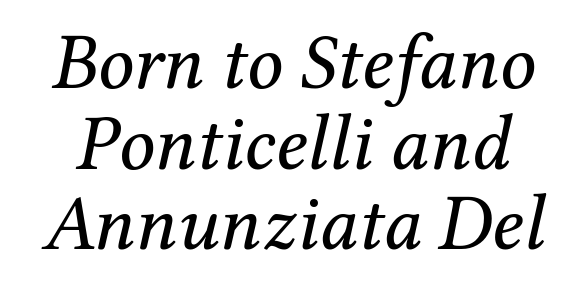
The image shows 79 px regular-weight serif type, italic (leaning right); set tight line spacing (1.02x), normal letter spacing, not underlined; medium stroke contrast and a medium x-height.
